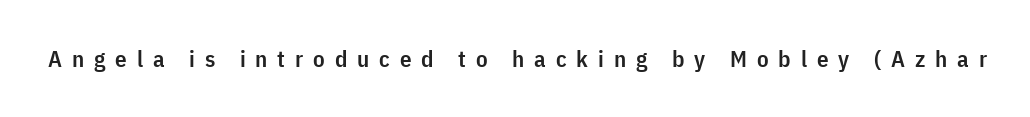
Italic: no, the glyphs are upright roman. Decoration check: the copy has no underline. Does extra space separate the letters? Yes, quite a lot of it. The typesetting leans somewhat heavy: a semibold.
